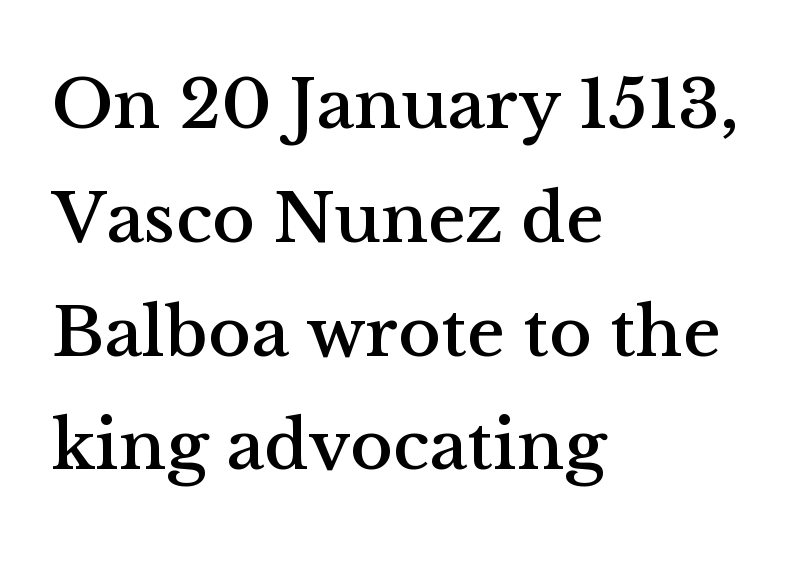
Posture: vertical. The passage shown is not underscored anywhere. Short and long lines alike share a common starting point at left. Do the characters align in a grid? No, the font is proportional.
